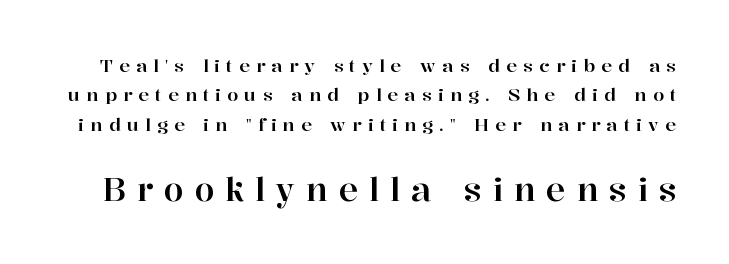
Q: Is the text italic (slanted)? A: No, it is upright.
Q: Is the typeface a serif or a sans-serif typeface? A: Serif.
Q: Is the text underlined? A: No.
Q: Is the spacing between letters normal or unusually wide? A: Unusually wide.
Q: Is the spacing between lines tight, normal or loose? A: Normal.
Q: Which block of text is set in a larger size, the first (top) or the second (bottom)? A: The second (bottom) one.
Q: Width (condensed, normal, or wide)? A: Normal.
Q: Stroke contrast? A: High.
Q: x-height? A: Medium.
Q: Monospaced? A: No.
